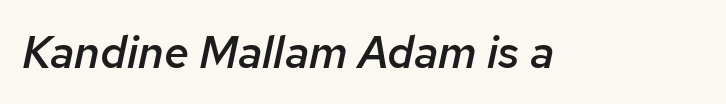
The axis of the letterforms is tilted away from vertical. The foot of each line stays bare and open. These lines keep a tight, regular rhythm from letter to letter. Strokes here are thickened, but only to semibold level.
